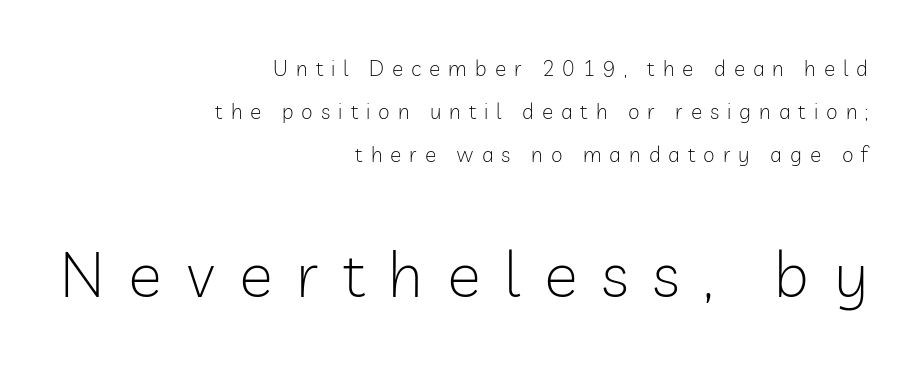
{"serif": "no", "italic": "no", "bold": "no", "weight": "light", "width": "normal", "stroke_contrast": "low", "x_height": "medium", "monospaced": "no", "underline": "no", "align": "right", "line_spacing": "loose", "line_spacing_ratio": 2.04, "letter_spacing": "wide", "letter_spacing_em": 0.38, "larger_block": "second", "size_ratio": 3.0, "glyph_px": 63}
